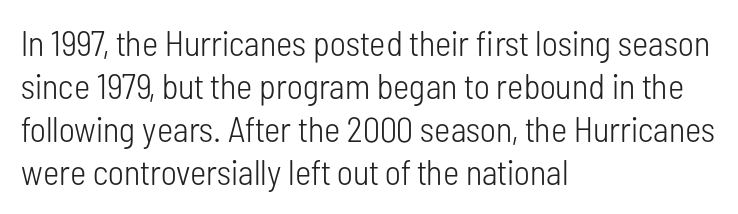
Where is the straight margin? On the left. Decoration check: the copy has no underline. Notice how the stems are strictly vertical — no italics here. Serif or sans? Sans — the stroke terminals are bare. Proportional: the letters do not fall into vertical columns.
